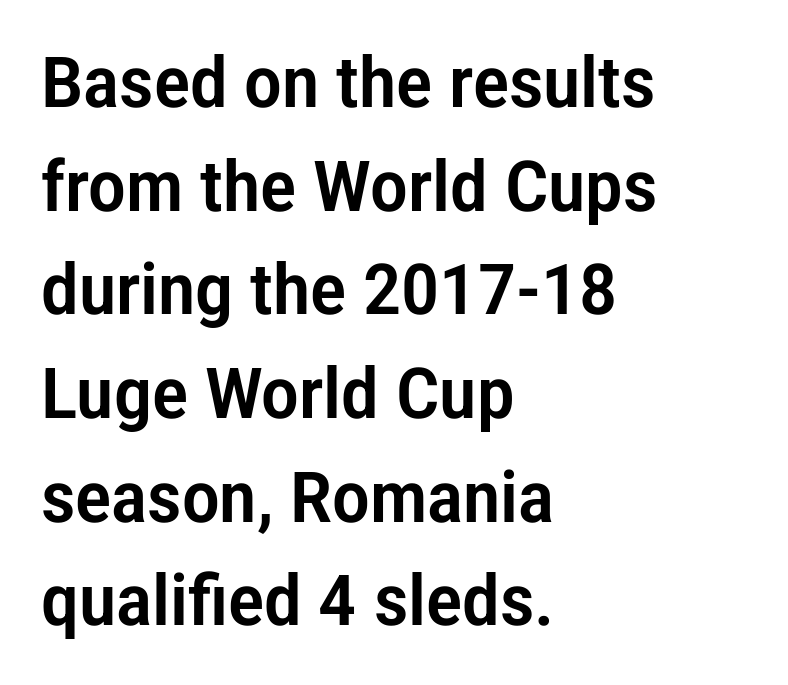
Q: Is the text italic (slanted)? A: No, it is upright.
Q: Is the typeface a serif or a sans-serif typeface? A: Sans-serif.
Q: Is the text underlined? A: No.
Q: How is the paragraph aligned? A: Left-aligned.
Q: Is the spacing between letters normal or unusually wide? A: Normal.
Q: Is the spacing between lines tight, normal or loose? A: Normal.
Q: Width (condensed, normal, or wide)? A: Condensed.
Q: Stroke contrast? A: Low.
Q: x-height? A: Medium.
Q: Monospaced? A: No.
